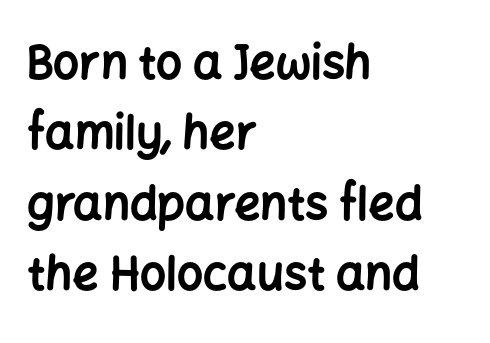
What stands out about the letter spacing? Nothing — it is the standard amount. Notice how thick the strokes are: this is what a full bold looks like. Designer's note — italics off, roman on. Each row of text sits above clean, open space.
